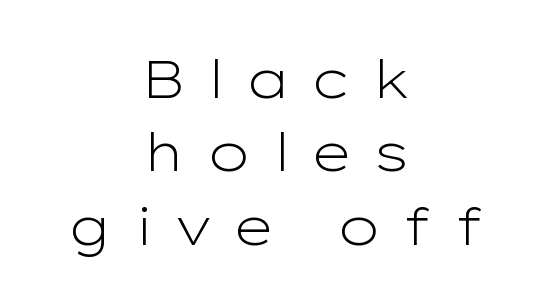
Students, observe: this is what conventionally led text looks like. Spacing verdict: proportional, widths tailored to each character. Check where the strokes stop: nothing finishes them off — pure sans. When letters stand straight like this, we call the style roman or upright. Rule under the text: the space is simply empty.
